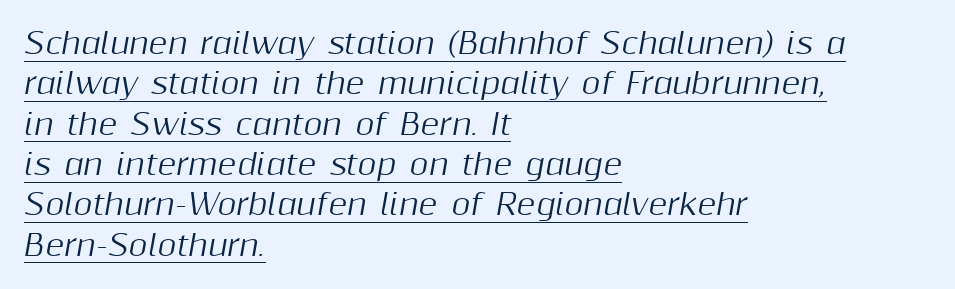
The image shows 29 px text type, italic (leaning right); set left-aligned, normal line spacing (1.39x), normal letter spacing, underlined; medium stroke contrast and a medium x-height.
